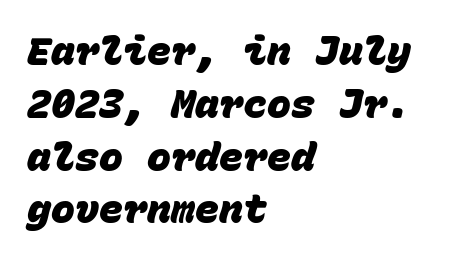
This sample uses a sans-serif face. Evenly set lines give the paragraph a standard silhouette. The foot of each line stays bare and open. The lines are quadded left.
